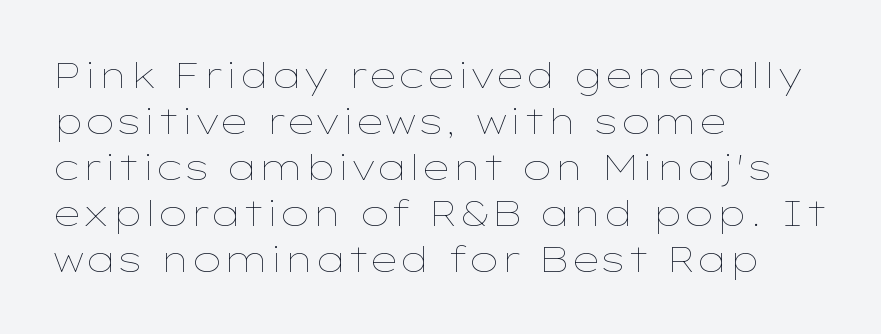
{"italic": "no", "bold": "no", "weight": "thin", "width": "wide", "stroke_contrast": "low", "x_height": "medium", "monospaced": "no", "underline": "no", "align": "left", "line_spacing": "normal", "line_spacing_ratio": 1.28, "letter_spacing": "normal", "letter_spacing_em": 0.0, "glyph_px": 36}
